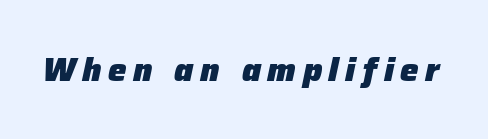
The image shows 33 px heavy type, italic (leaning right); set unusually wide letter spacing (+0.2 em), not underlined; low stroke contrast and a medium x-height.
